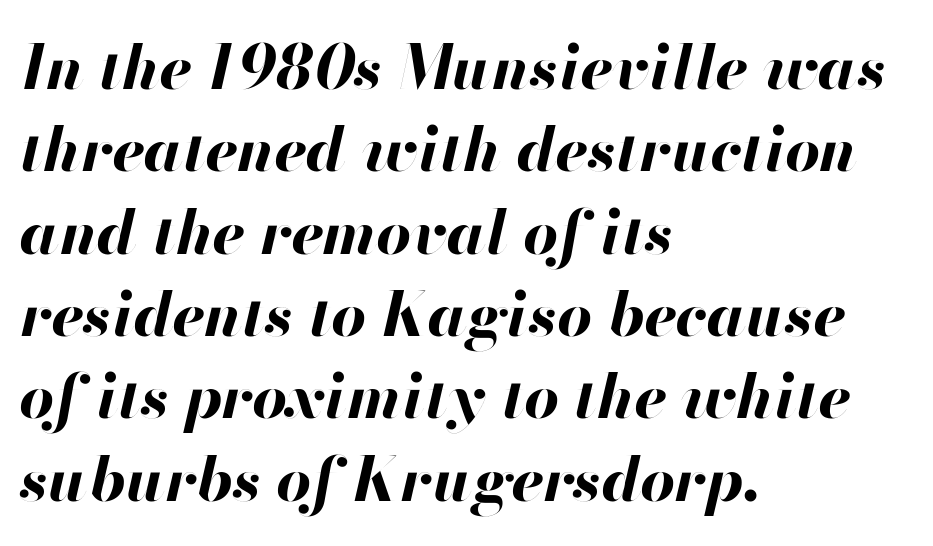
Words appear dense and cohesive because spacing is normal. A student would call this left alignment; a typographer would say flush left, rag right. Bold? Absolutely — the strokes are thick and heavy. You can tell it's italic because the verticals aren't actually vertical. The line-height multiplier appears to be the usual default. Each row of text sits above clean, open space.
